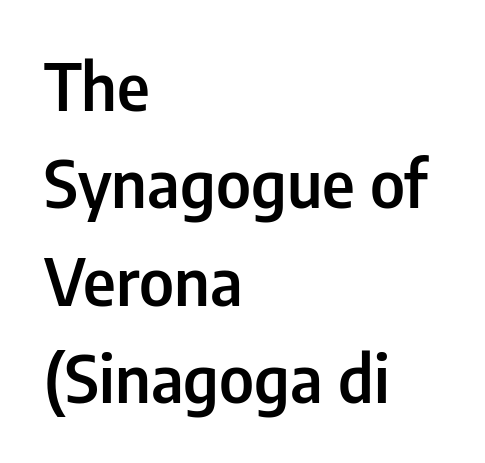
A sans-serif font was chosen for this passage. The lines are quadded left. Students, observe: this is what conventionally led text looks like. This is roman type, the default non-slanted kind. Descenders hang freely into open space.
